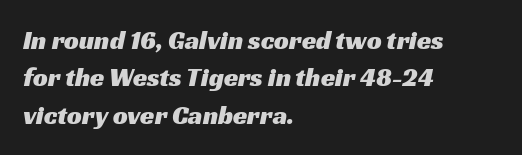
The image shows 26 px text type; set left-aligned, normal line spacing (1.44x), normal letter spacing, not underlined.
